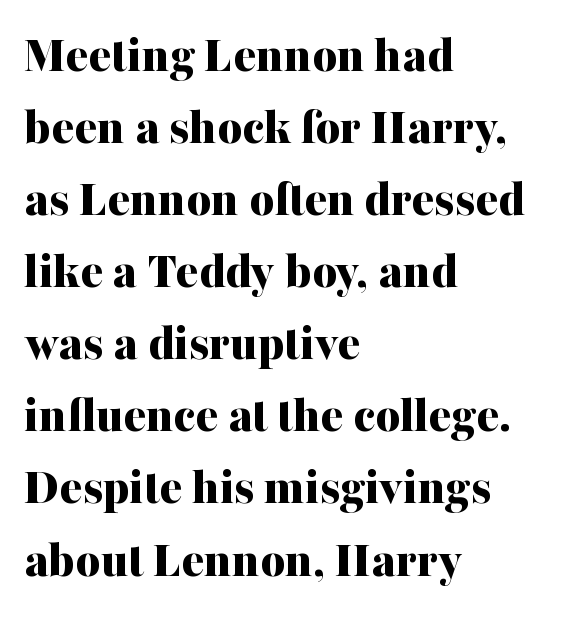
The image shows 53 px bold serif type, upright; set left-aligned, normal line spacing (1.36x), normal letter spacing, not underlined; medium stroke contrast and a medium x-height.
